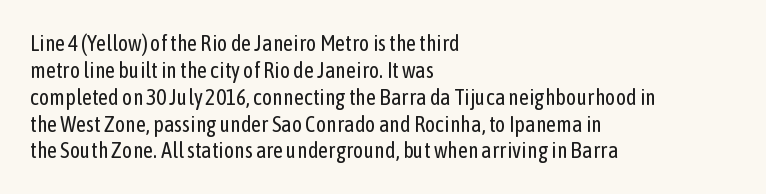
Q: Is the text bold? A: No.
Q: Is the text italic (slanted)? A: No, it is upright.
Q: Is the text underlined? A: No.
Q: How is the paragraph aligned? A: Left-aligned.
Q: Is the spacing between letters normal or unusually wide? A: Normal.
